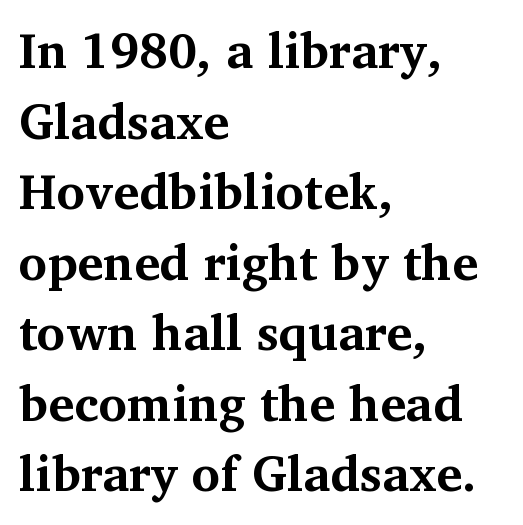
{"serif": "yes", "italic": "no", "bold": "yes", "weight": "bold", "width": "normal", "stroke_contrast": "medium", "x_height": "medium", "monospaced": "no", "underline": "no", "align": "left", "line_spacing": "normal", "line_spacing_ratio": 1.44, "letter_spacing": "normal", "letter_spacing_em": 0.0, "glyph_px": 49}
